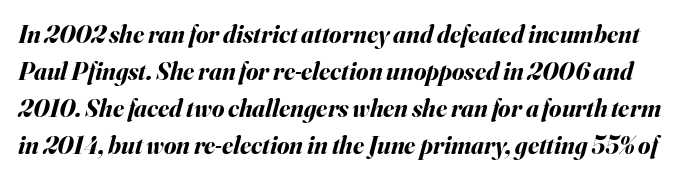
{"italic": "yes", "lean": "right", "slant_degrees": 16, "bold": "yes", "underline": "no", "line_spacing": "normal", "line_spacing_ratio": 1.48, "letter_spacing": "normal", "letter_spacing_em": 0.0, "glyph_px": 25}
